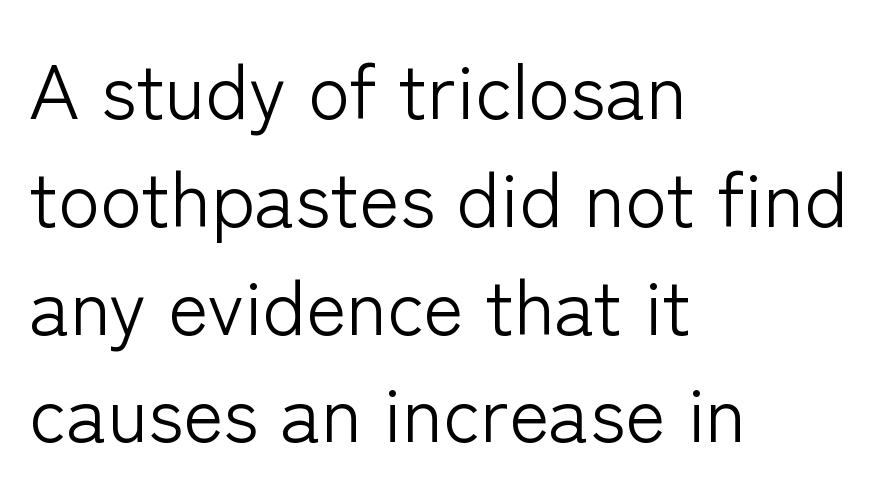
The passage is arranged the way most books set body copy — flush left. This is sans-serif lettering, the kind often seen on screens and signage. Designer's note — italics off, roman on. Lines of text with bare space underneath. The face used here is proportionally spaced, like ordinary book or web type.
